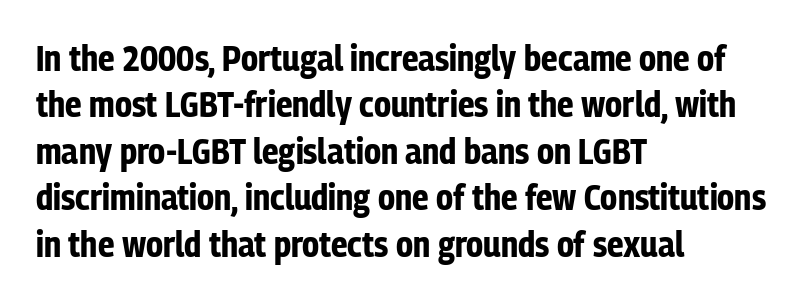
Q: Is the text bold? A: Yes.
Q: Is the text italic (slanted)? A: No, it is upright.
Q: Is the typeface a serif or a sans-serif typeface? A: Sans-serif.
Q: Is the text underlined? A: No.
Q: How is the paragraph aligned? A: Left-aligned.
Q: Is the spacing between letters normal or unusually wide? A: Normal.
Q: Is the spacing between lines tight, normal or loose? A: Normal.
Q: Width (condensed, normal, or wide)? A: Condensed.
Q: Stroke contrast? A: Low.
Q: x-height? A: Medium.
Q: Monospaced? A: No.
